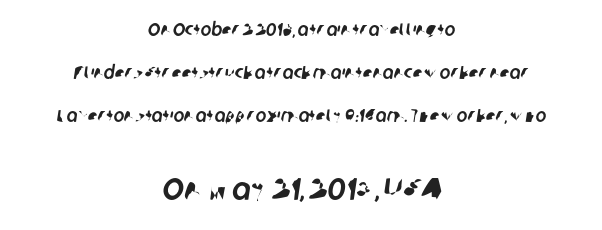
Visually the block forms a symmetrical silhouette, jagged on both flanks. Spacing between characters is what you'd get straight out of the box. Serifs: no, the terminals of the letterforms are clean. Block two is the big one; block one sits smaller above it.
